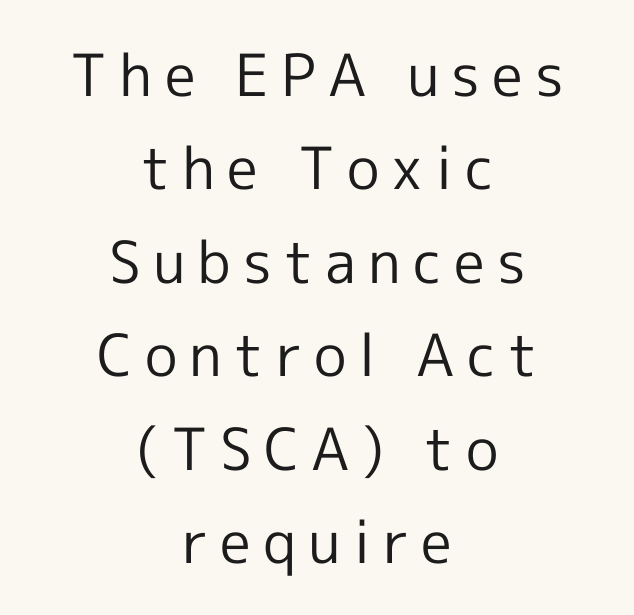
The image shows 58 px regular-weight sans-serif type, upright; set centered, normal line spacing (1.61x), unusually wide letter spacing (+0.21 em), not underlined; a medium x-height.
